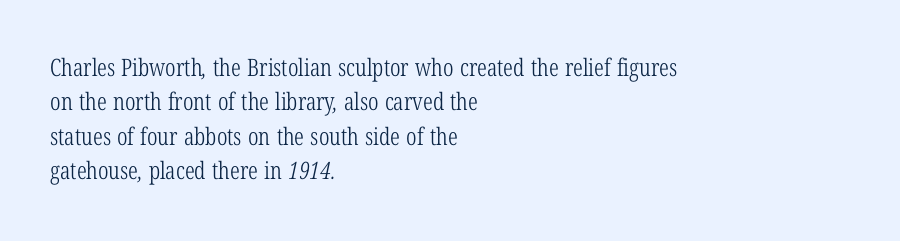
Q: Is the text bold? A: No.
Q: Is the text underlined? A: No.
Q: How is the paragraph aligned? A: Left-aligned.
Q: Is the spacing between letters normal or unusually wide? A: Normal.
Q: Is the spacing between lines tight, normal or loose? A: Normal.
